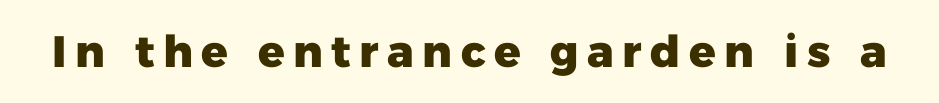
Q: Is the text bold? A: Yes.
Q: Is the text italic (slanted)? A: No, it is upright.
Q: Is the typeface a serif or a sans-serif typeface? A: Sans-serif.
Q: Is the text underlined? A: No.
Q: Width (condensed, normal, or wide)? A: Normal.
Q: Stroke contrast? A: Low.
Q: x-height? A: Medium.
Q: Monospaced? A: No.
